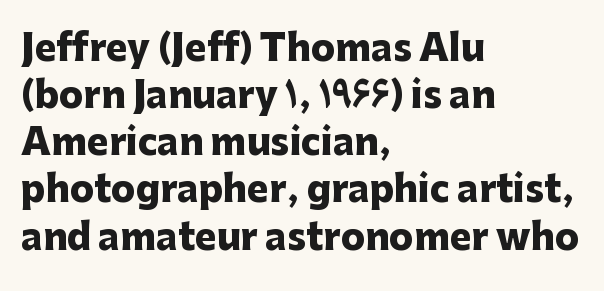
Q: Is the text bold? A: Yes.
Q: Is the text italic (slanted)? A: No, it is upright.
Q: Is the typeface a serif or a sans-serif typeface? A: Sans-serif.
Q: Is the text underlined? A: No.
Q: How is the paragraph aligned? A: Left-aligned.
Q: Is the spacing between letters normal or unusually wide? A: Normal.
Q: Is the spacing between lines tight, normal or loose? A: Normal.
Q: Width (condensed, normal, or wide)? A: Normal.
Q: Stroke contrast? A: Low.
Q: x-height? A: Medium.
Q: Monospaced? A: No.
